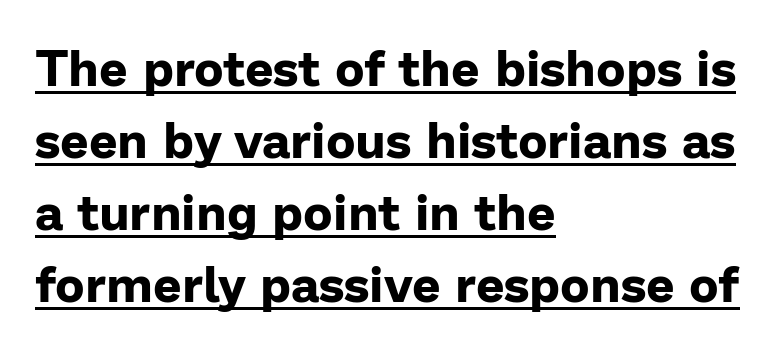
The image shows 50 px bold sans-serif type, upright; set left-aligned, normal line spacing (1.44x), normal letter spacing, underlined; low stroke contrast and a medium x-height.
